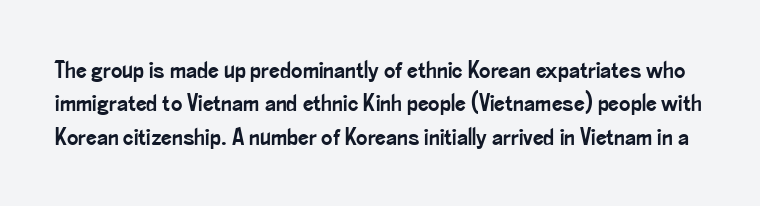
Q: Is the text italic (slanted)? A: No, it is upright.
Q: Is the text underlined? A: No.
Q: Is the spacing between letters normal or unusually wide? A: Normal.
Q: Is the spacing between lines tight, normal or loose? A: Normal.
